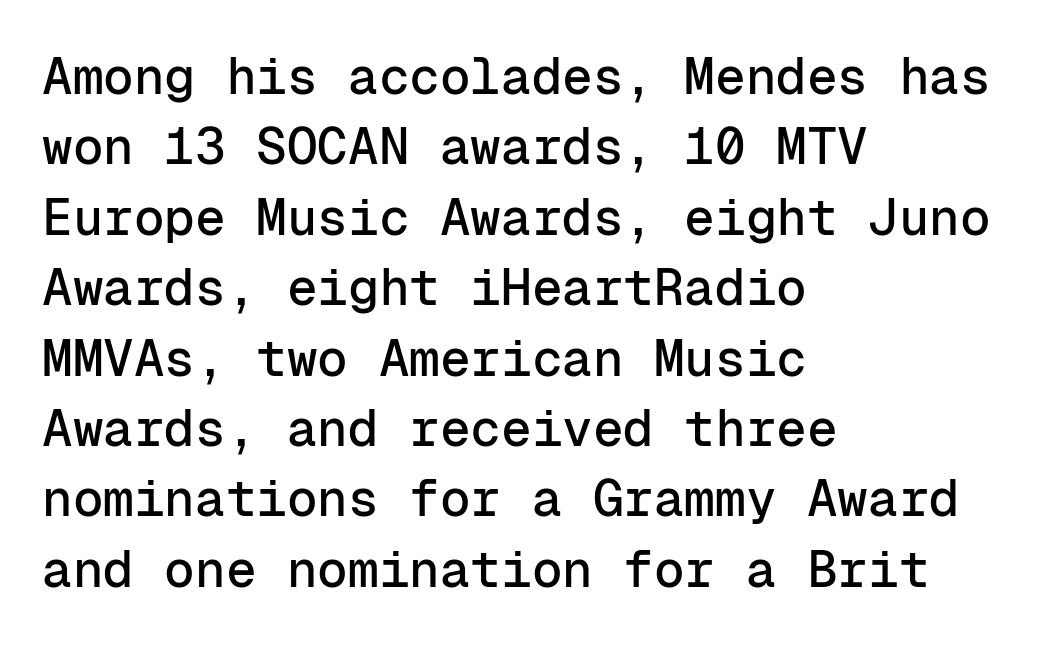
The glyphs are unaccompanied by any horizontal stroke below them. Posture: vertical. Spacing between characters is what you'd get straight out of the box. Leading matches the norm, producing a regular column. Leftover space on each line is placed entirely after the last word. Here the designer chose a console-style face with uniform glyph widths.
